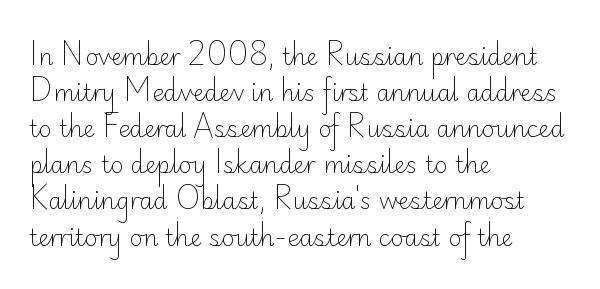
{"italic": "no", "bold": "no", "underline": "no", "align": "left", "line_spacing": "normal", "line_spacing_ratio": 1.57, "letter_spacing": "normal", "letter_spacing_em": 0.0, "glyph_px": 23}
